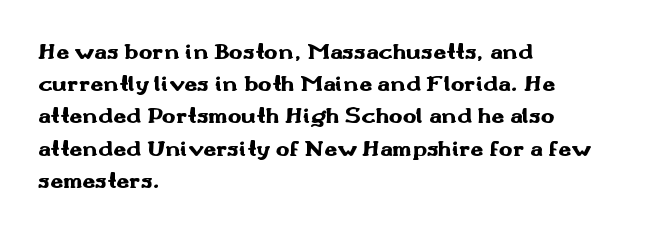
Teacher's note: observe the even left margin — that is flush-left alignment. Tracking here is standard; glyphs follow each other at the usual distance. Horizontal bands of white between lines are of average thickness. Is the type bold? Yes — the strokes are clearly thick and heavy. This is the regular roman posture of the typeface.
